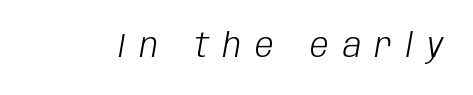
Q: Is the text bold? A: No.
Q: Is the text italic (slanted)? A: Yes, it leans right by about 10 degrees.
Q: Is the text underlined? A: No.
Q: Is the spacing between letters normal or unusually wide? A: Unusually wide.
Q: Width (condensed, normal, or wide)? A: Condensed.
Q: Stroke contrast? A: Low.
Q: x-height? A: Large.
Q: Monospaced? A: No.
